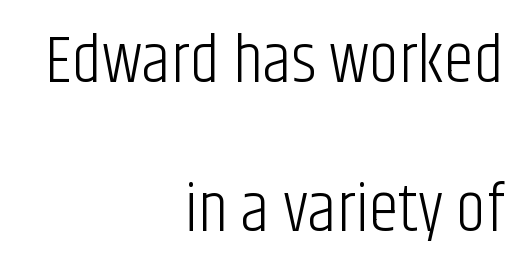
The image shows 68 px light, condensed sans-serif type, upright; set right-aligned, loose line spacing (2.19x), normal letter spacing, not underlined; low stroke contrast and a large x-height.
